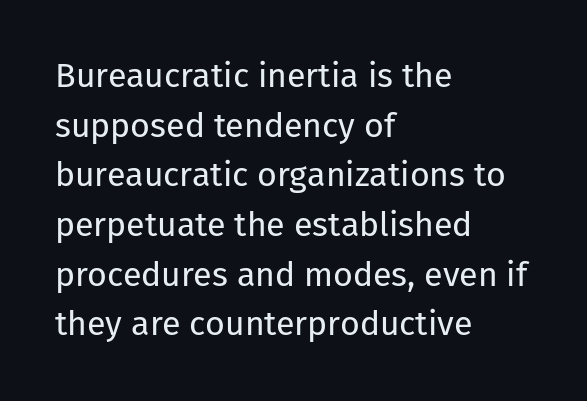
The image shows 34 px regular-weight sans-serif type, upright; set left-aligned, normal line spacing (1.46x), normal letter spacing, not underlined; low stroke contrast and a medium x-height.
